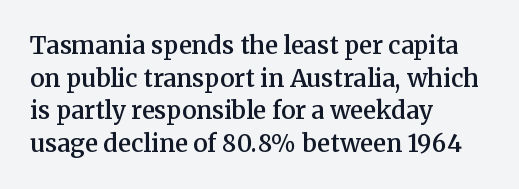
The image shows 24 px text type, upright; set left-aligned, normal line spacing (1.36x), normal letter spacing, not underlined.
